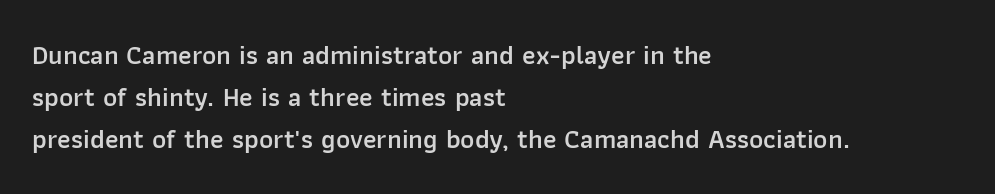
The image shows 27 px text type, upright; set left-aligned, normal line spacing (1.56x), normal letter spacing, not underlined.
